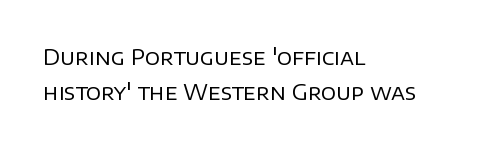
Q: Is the text bold? A: No.
Q: Is the text italic (slanted)? A: No, it is upright.
Q: Is the text underlined? A: No.
Q: How is the paragraph aligned? A: Left-aligned.
Q: Is the spacing between letters normal or unusually wide? A: Normal.
Q: Is the spacing between lines tight, normal or loose? A: Normal.
